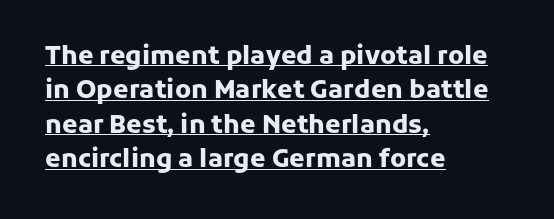
The face used here is rendered with its standard letterfit. Teacher's note: observe the even left margin — that is flush-left alignment. The passage shown is underscored from start to finish. This is heavy type, rendered in bold.
